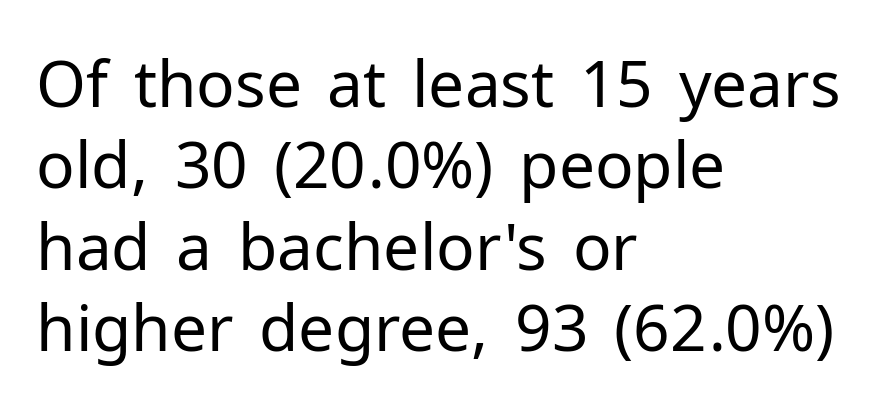
{"serif": "no", "italic": "no", "bold": "no", "weight": "regular", "width": "normal", "stroke_contrast": "low", "x_height": "medium", "monospaced": "no", "underline": "no", "align": "left", "line_spacing": "normal", "line_spacing_ratio": 1.27, "letter_spacing": "normal", "letter_spacing_em": 0.0, "glyph_px": 64}
